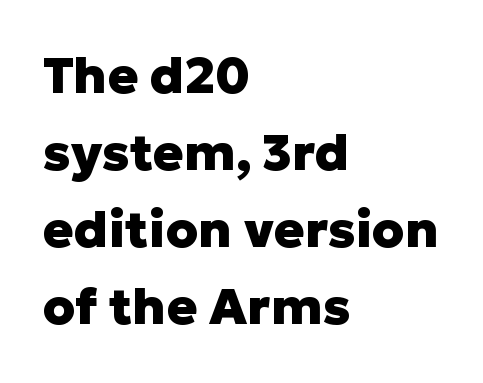
Q: Is the text bold? A: Yes.
Q: Is the text italic (slanted)? A: No, it is upright.
Q: Is the typeface a serif or a sans-serif typeface? A: Sans-serif.
Q: Is the text underlined? A: No.
Q: How is the paragraph aligned? A: Left-aligned.
Q: Is the spacing between letters normal or unusually wide? A: Normal.
Q: Is the spacing between lines tight, normal or loose? A: Normal.
Q: Width (condensed, normal, or wide)? A: Normal.
Q: Stroke contrast? A: Low.
Q: x-height? A: Medium.
Q: Monospaced? A: No.
